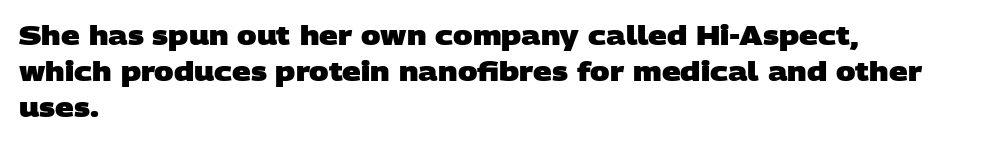
The image shows 26 px bold type; set left-aligned, normal line spacing (1.38x), normal letter spacing, not underlined.
